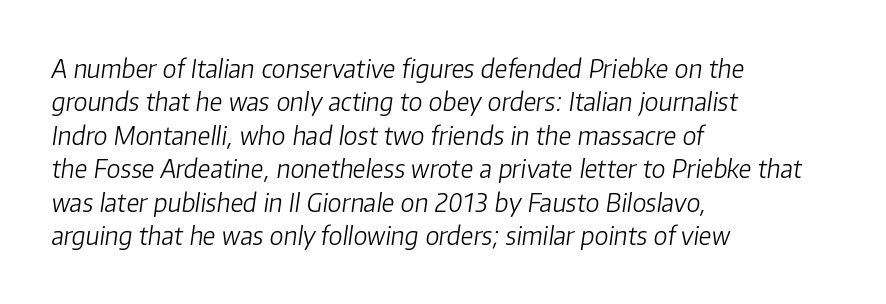
Q: Is the text bold? A: No.
Q: Is the text italic (slanted)? A: Yes, it leans right by about 8 degrees.
Q: Is the text underlined? A: No.
Q: How is the paragraph aligned? A: Left-aligned.
Q: Is the spacing between letters normal or unusually wide? A: Normal.
Q: Is the spacing between lines tight, normal or loose? A: Normal.
